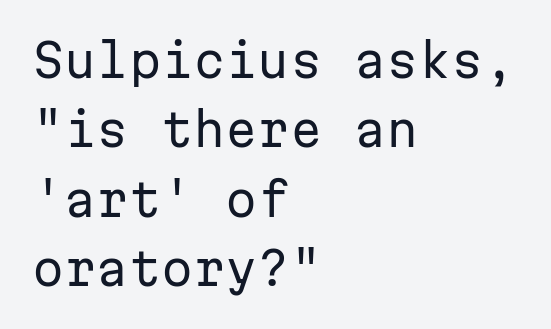
{"serif": "no", "italic": "no", "bold": "no", "weight": "regular", "width": "normal", "stroke_contrast": "low", "x_height": "medium", "monospaced": "yes", "underline": "no", "align": "left", "line_spacing": "normal", "line_spacing_ratio": 1.51, "letter_spacing": "normal", "letter_spacing_em": 0.0, "glyph_px": 46}
